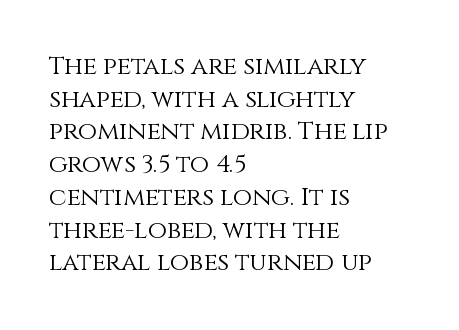
The image shows 25 px text type, upright; set left-aligned, normal line spacing (1.31x), normal letter spacing, not underlined.
